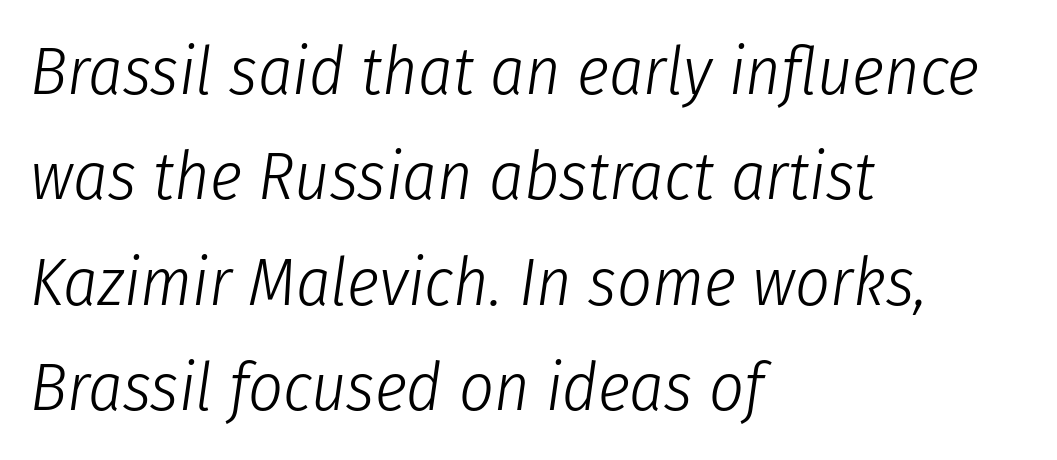
These lines are rendered in a variable-pitch font. Line beginnings align vertically; line endings do not. Does extra space separate the letters? No, they use regular spacing. In terms of posture, this sample is oblique.
